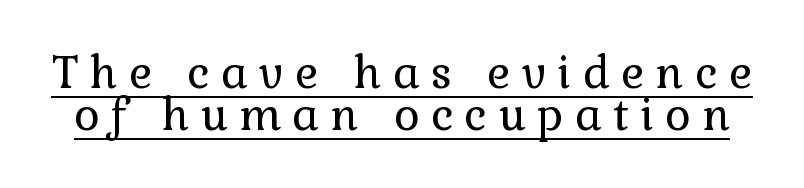
The image shows 44 px regular-weight serif type, upright; set tight line spacing (0.96x), unusually wide letter spacing (+0.26 em), underlined; a medium x-height.
